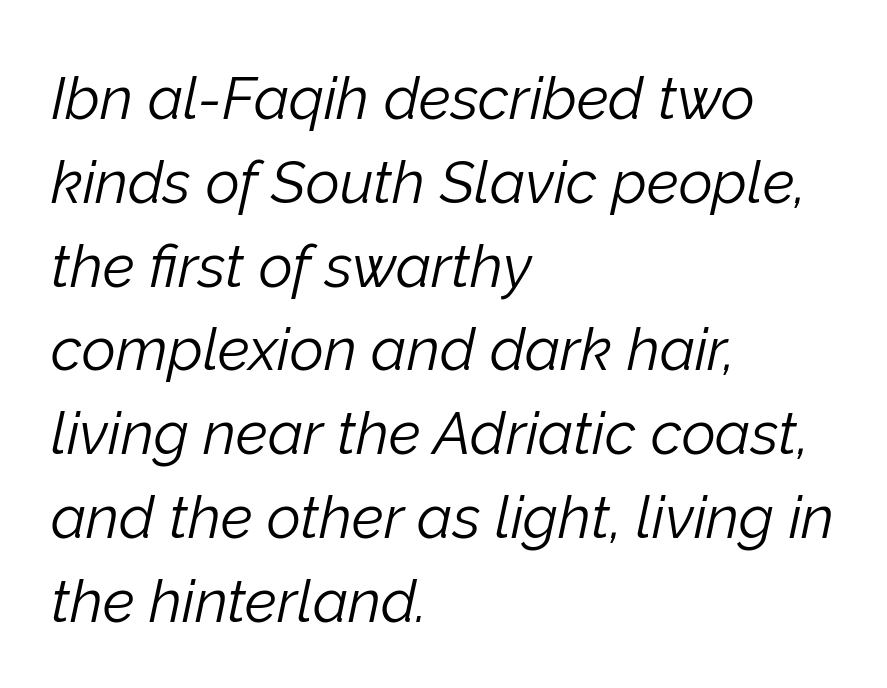
Where is the straight margin? On the left. No heavy texture on the line: the type isn't bold. Evenly set lines give the paragraph a standard silhouette. Observe the ordinary spacing: letters are neighbours, not strangers. Note the varied advance widths — an 'i' is clearly narrower than an 'm'. Check under the words: just untouched page.
